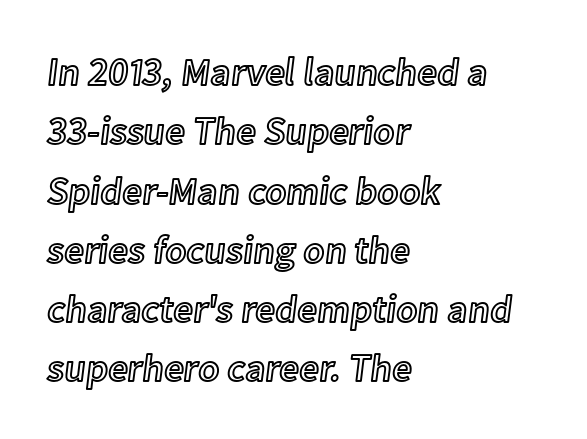
The image shows 39 px text type; set left-aligned, normal line spacing (1.52x), normal letter spacing, not underlined; a medium x-height.
